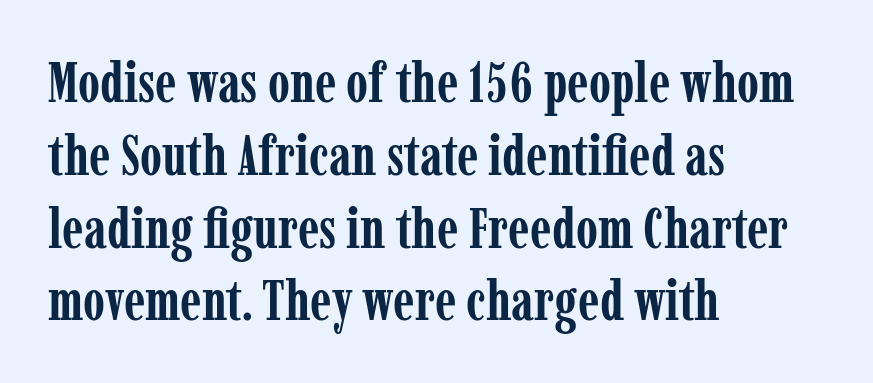
The gap between lines stays unmarked. The paragraph shown leans on its left margin. The space between consecutive lines is moderate. Posture: vertical. Proportional: the letters do not fall into vertical columns.
